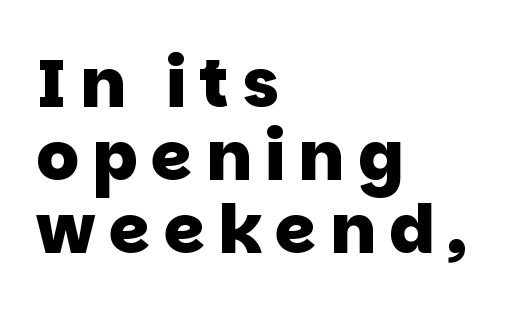
The image shows 67 px heavy sans-serif type; set left-aligned, tight line spacing (1.09x), unusually wide letter spacing (+0.2 em), not underlined; low stroke contrast and a large x-height.
